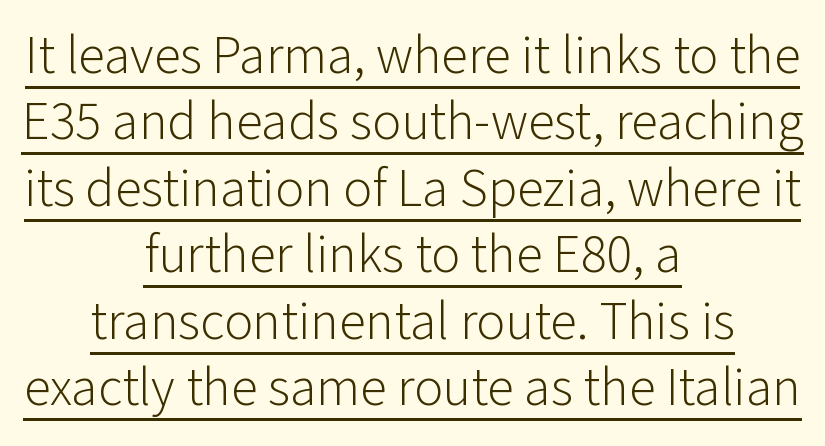
{"serif": "no", "italic": "no", "bold": "no", "weight": "light", "width": "normal", "stroke_contrast": "low", "x_height": "medium", "monospaced": "no", "underline": "yes", "align": "center", "line_spacing_ratio": 1.23, "letter_spacing": "normal", "letter_spacing_em": 0.0, "glyph_px": 54}
